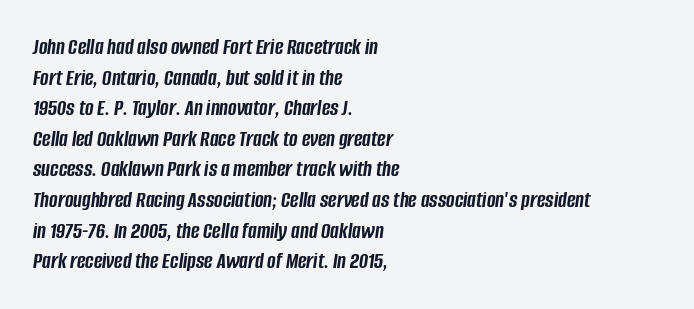
The image shows 23 px bold type, italic (leaning right); set left-aligned, normal line spacing (1.33x), normal letter spacing, not underlined.
